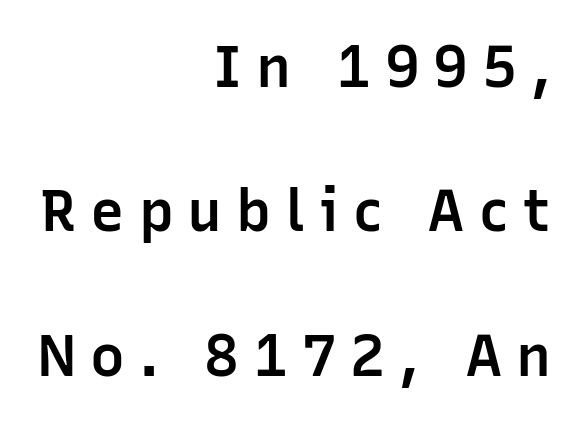
{"serif": "no", "italic": "no", "bold": "semi", "weight": "semibold", "width": "normal", "stroke_contrast": "low", "x_height": "medium", "monospaced": "no", "underline": "no", "align": "right", "line_spacing": "loose", "line_spacing_ratio": 2.49, "letter_spacing": "wide", "letter_spacing_em": 0.24, "glyph_px": 58}
